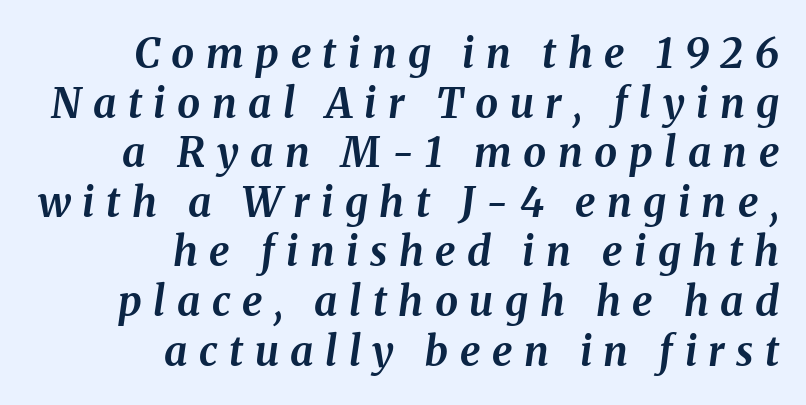
Clear beneath every line of the passage. Do the characters align in a grid? No, the font is proportional. Characters are canted at an angle relative to the baseline's perpendicular. Stroke thickness is high; the sample reads as a true bold.
